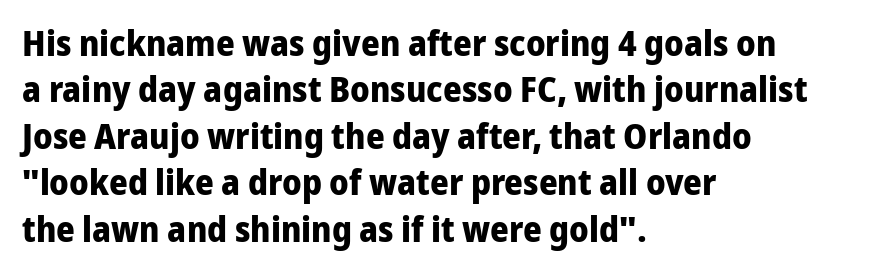
{"serif": "no", "italic": "no", "bold": "yes", "weight": "bold", "width": "normal", "stroke_contrast": "low", "x_height": "medium", "monospaced": "no", "underline": "no", "align": "left", "line_spacing": "normal", "line_spacing_ratio": 1.29, "letter_spacing": "normal", "letter_spacing_em": 0.0, "glyph_px": 36}
